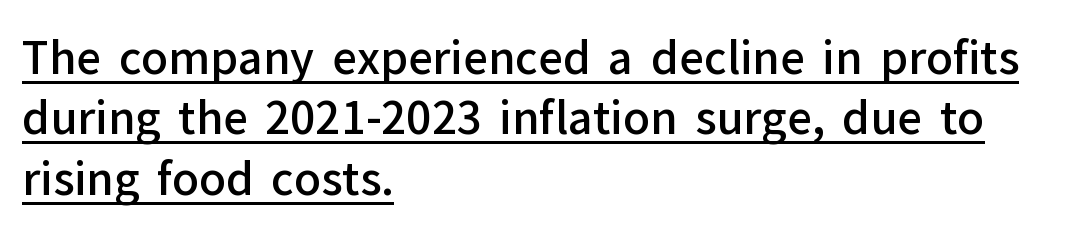
Q: Is the text bold? A: Semi-bold.
Q: Is the text italic (slanted)? A: No, it is upright.
Q: Is the typeface a serif or a sans-serif typeface? A: Sans-serif.
Q: Is the text underlined? A: Yes.
Q: How is the paragraph aligned? A: Left-aligned.
Q: Is the spacing between letters normal or unusually wide? A: Normal.
Q: Is the spacing between lines tight, normal or loose? A: Normal.
Q: Width (condensed, normal, or wide)? A: Normal.
Q: Stroke contrast? A: Low.
Q: x-height? A: Medium.
Q: Monospaced? A: No.
